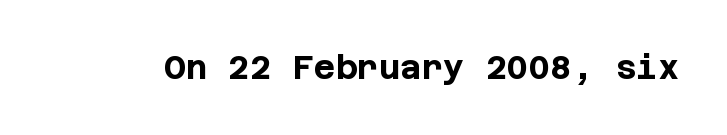
The image shows 33 px bold sans-serif type, upright; set normal letter spacing, not underlined; low stroke contrast and a large x-height.
